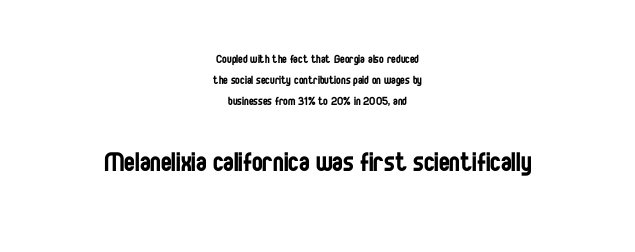
Ascenders rise straight up at ninety degrees. The strip under each line holds only bare page. A typesetter would call this proportional, since set widths differ per character. The rag falls on both sides of this text block equally. Does extra space separate the letters? No, they use regular spacing. In terms of leading, this rendering sits right in the middle.
